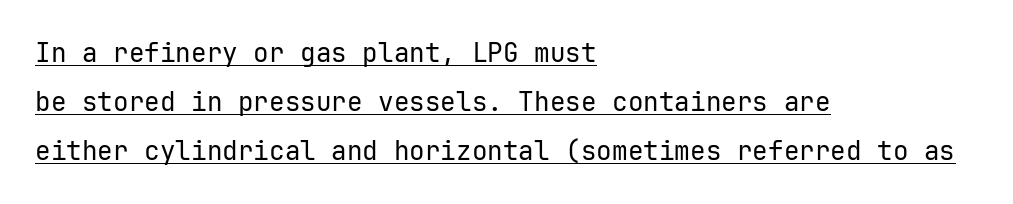
{"italic": "no", "bold": "no", "underline": "yes", "align": "left", "line_spacing_ratio": 1.89, "letter_spacing": "normal", "letter_spacing_em": 0.0, "glyph_px": 26}
